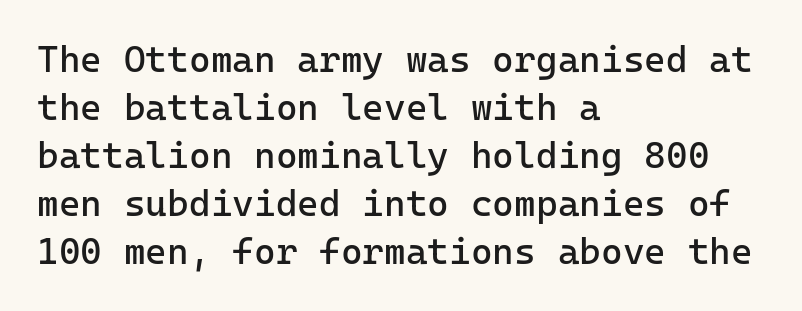
The image shows 37 px regular-weight sans-serif type, upright; set left-aligned, normal line spacing (1.3x), normal letter spacing, not underlined; low stroke contrast and a medium x-height.
